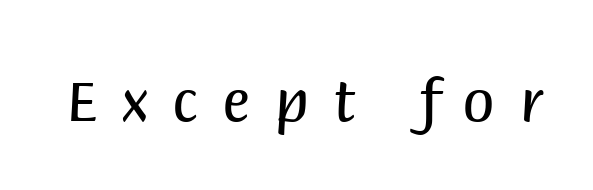
{"serif": "no", "bold": "no", "weight": "regular", "width": "normal", "stroke_contrast": "medium", "x_height": "large", "monospaced": "no", "underline": "no", "letter_spacing": "wide", "letter_spacing_em": 0.42, "glyph_px": 58}
